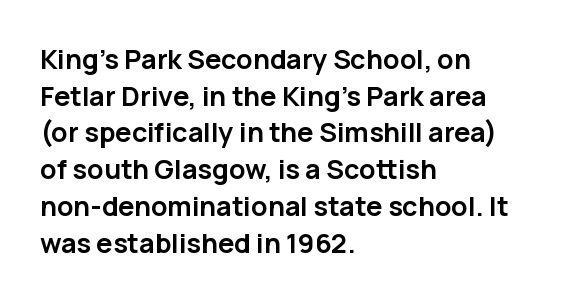
{"italic": "no", "bold": "yes", "underline": "no", "align": "left", "line_spacing": "normal", "line_spacing_ratio": 1.36, "letter_spacing": "normal", "letter_spacing_em": 0.0, "glyph_px": 27}
